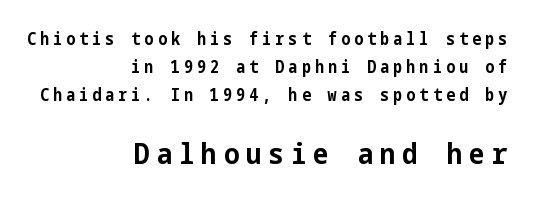
Q: Is the text bold? A: Yes.
Q: Is the text italic (slanted)? A: No, it is upright.
Q: Is the typeface a serif or a sans-serif typeface? A: Sans-serif.
Q: Is the text underlined? A: No.
Q: How is the paragraph aligned? A: Right-aligned.
Q: Is the spacing between letters normal or unusually wide? A: Unusually wide.
Q: Is the spacing between lines tight, normal or loose? A: Normal.
Q: Which block of text is set in a larger size, the first (top) or the second (bottom)? A: The second (bottom) one.
Q: Width (condensed, normal, or wide)? A: Condensed.
Q: Stroke contrast? A: Low.
Q: x-height? A: Medium.
